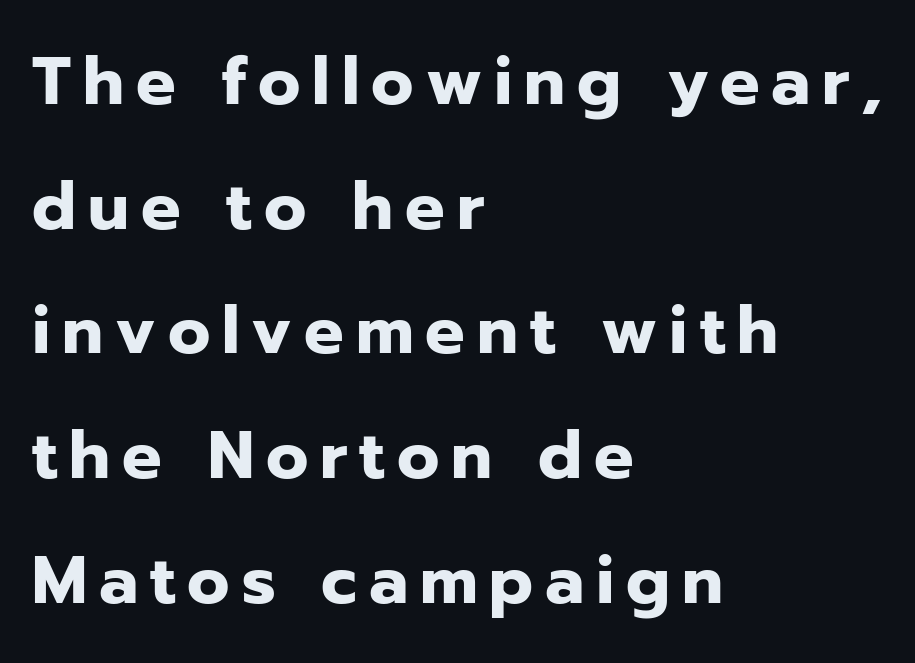
Honestly, there is no underline to notice here at all. To sum up the face: it is a sans, with no serifs. Spacing verdict: proportional, widths tailored to each character. Teacher's note: observe the even left margin — that is flush-left alignment. This is the regular roman posture of the typeface. This is heavy type, rendered in bold.
